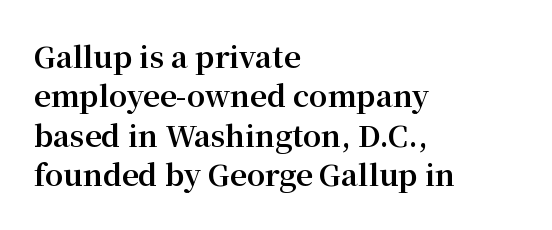
The image shows 29 px bold serif type, upright; set left-aligned, normal line spacing (1.36x), normal letter spacing, not underlined; medium stroke contrast and a medium x-height.
